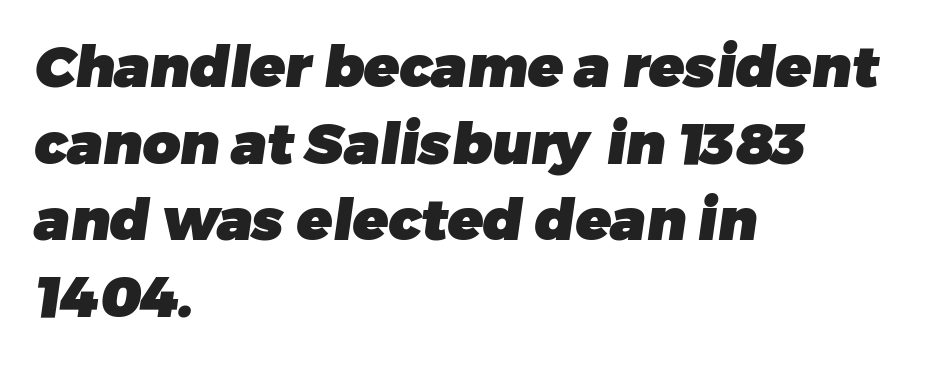
{"serif": "no", "bold": "yes", "weight": "heavy", "width": "normal", "stroke_contrast": "low", "x_height": "medium", "monospaced": "no", "underline": "no", "align": "left", "line_spacing": "normal", "line_spacing_ratio": 1.32, "letter_spacing": "normal", "letter_spacing_em": 0.0, "glyph_px": 58}
